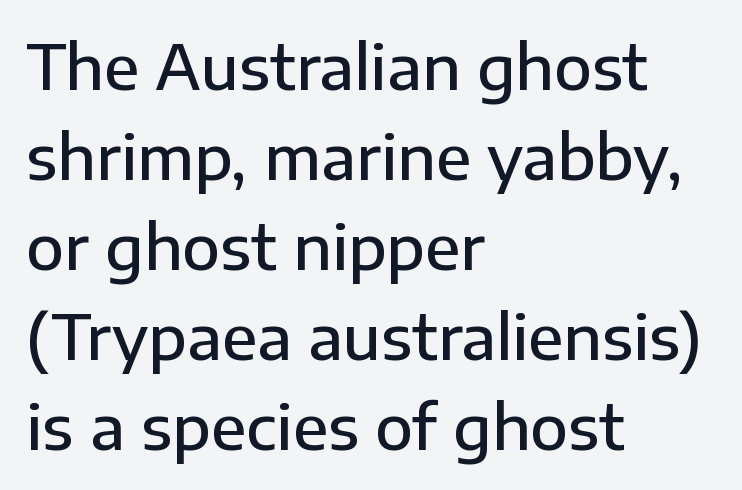
Q: Is the text bold? A: Semi-bold.
Q: Is the text italic (slanted)? A: No, it is upright.
Q: Is the typeface a serif or a sans-serif typeface? A: Sans-serif.
Q: Is the text underlined? A: No.
Q: How is the paragraph aligned? A: Left-aligned.
Q: Is the spacing between letters normal or unusually wide? A: Normal.
Q: Is the spacing between lines tight, normal or loose? A: Normal.
Q: Width (condensed, normal, or wide)? A: Normal.
Q: Stroke contrast? A: Low.
Q: x-height? A: Medium.
Q: Monospaced? A: No.
